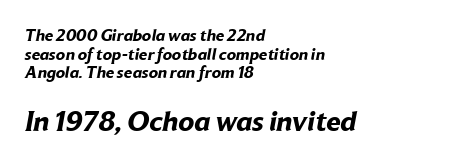
Q: Is the text bold? A: Yes.
Q: Is the typeface a serif or a sans-serif typeface? A: Sans-serif.
Q: Is the text underlined? A: No.
Q: How is the paragraph aligned? A: Left-aligned.
Q: Is the spacing between letters normal or unusually wide? A: Normal.
Q: Is the spacing between lines tight, normal or loose? A: Tight.
Q: Which block of text is set in a larger size, the first (top) or the second (bottom)? A: The second (bottom) one.
Q: Width (condensed, normal, or wide)? A: Normal.
Q: Stroke contrast? A: Low.
Q: x-height? A: Medium.
Q: Monospaced? A: No.
